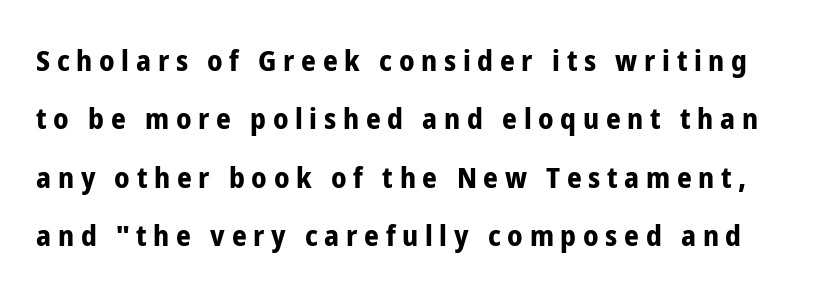
The image shows 29 px bold, condensed sans-serif type, upright; set loose line spacing (2.01x), unusually wide letter spacing (+0.23 em), not underlined; low stroke contrast and a medium x-height.
